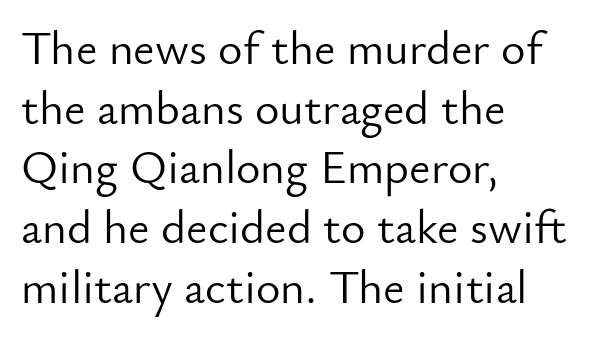
{"serif": "no", "italic": "no", "bold": "no", "weight": "light", "width": "normal", "stroke_contrast": "low", "x_height": "small", "monospaced": "no", "underline": "no", "align": "left", "line_spacing": "normal", "line_spacing_ratio": 1.27, "letter_spacing": "normal", "letter_spacing_em": 0.0, "glyph_px": 47}
